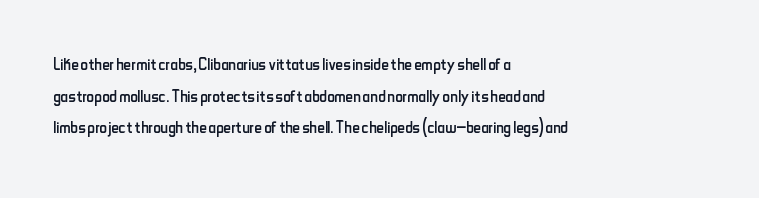
Q: Is the text bold? A: No.
Q: Is the text italic (slanted)? A: No, it is upright.
Q: Is the text underlined? A: No.
Q: How is the paragraph aligned? A: Left-aligned.
Q: Is the spacing between letters normal or unusually wide? A: Normal.
Q: Is the spacing between lines tight, normal or loose? A: Normal.
